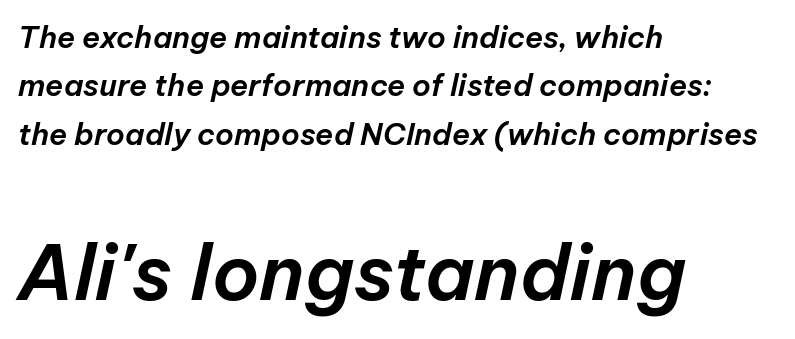
The image shows 76 px text type, italic (leaning right); set left-aligned, normal line spacing (1.61x), normal letter spacing, not underlined; the second (bottom) block is 2.53x larger; low stroke contrast and a medium x-height.
